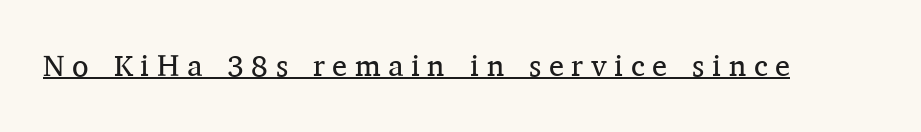
{"serif": "yes", "italic": "no", "bold": "no", "weight": "regular", "width": "normal", "stroke_contrast": "medium", "x_height": "medium", "monospaced": "no", "underline": "yes", "letter_spacing": "wide", "letter_spacing_em": 0.25, "glyph_px": 30}
